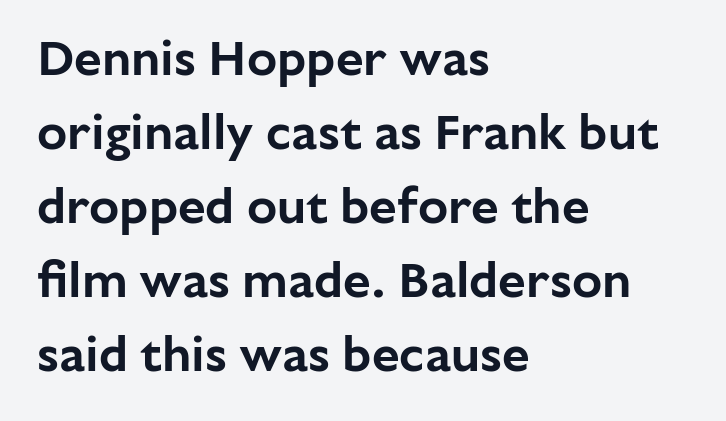
Q: Is the text italic (slanted)? A: No, it is upright.
Q: Is the typeface a serif or a sans-serif typeface? A: Sans-serif.
Q: Is the text underlined? A: No.
Q: How is the paragraph aligned? A: Left-aligned.
Q: Is the spacing between letters normal or unusually wide? A: Normal.
Q: Is the spacing between lines tight, normal or loose? A: Normal.
Q: Width (condensed, normal, or wide)? A: Normal.
Q: Stroke contrast? A: Low.
Q: x-height? A: Medium.
Q: Monospaced? A: No.
